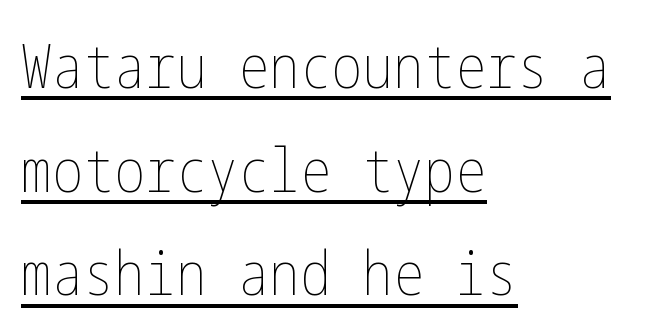
Every stem runs plumb, perpendicular to the baseline. Where is the straight margin? On the left. Caption: standard tracking, unaltered. Regular leading. Letters have the restrained weight of plain body copy at most.
